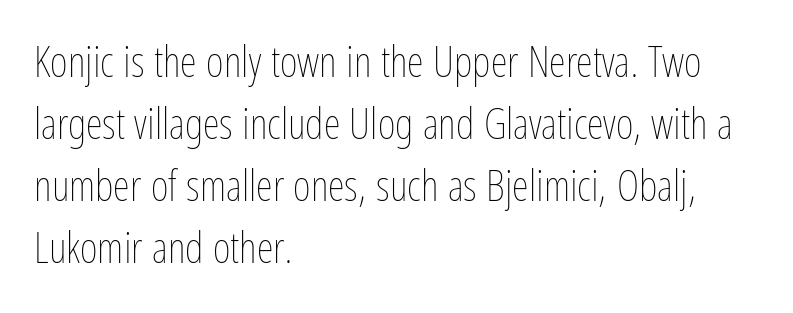
{"italic": "no", "bold": "no", "weight": "thin", "width": "condensed", "stroke_contrast": "low", "x_height": "medium", "monospaced": "no", "underline": "no", "align": "left", "line_spacing": "normal", "line_spacing_ratio": 1.44, "letter_spacing": "normal", "letter_spacing_em": 0.0, "glyph_px": 43}
